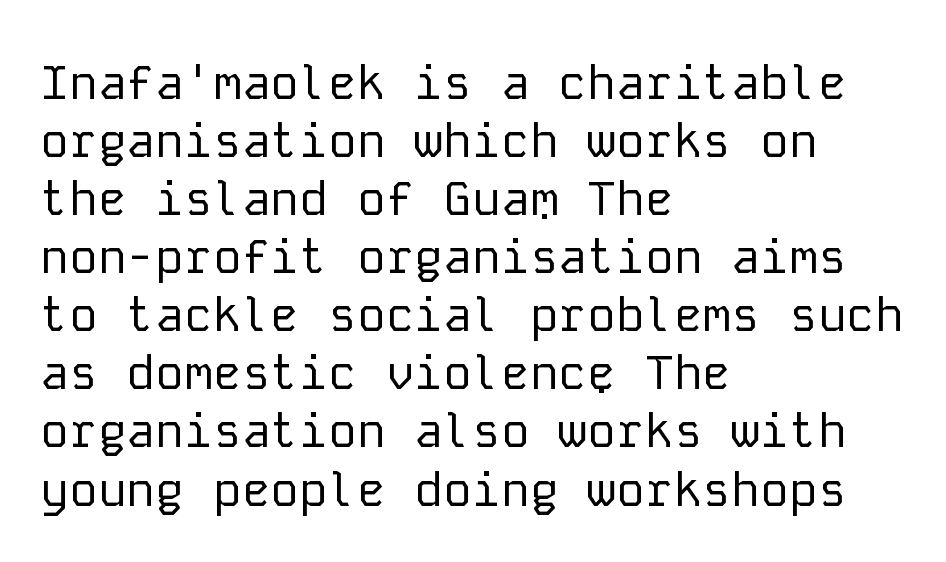
The image shows 48 px regular-weight sans-serif type, upright, monospaced; set left-aligned, line spacing 1.21x, normal letter spacing, not underlined; low stroke contrast and a medium x-height.
